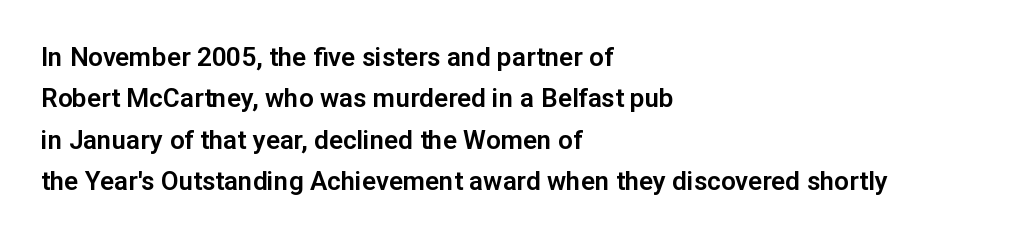
{"italic": "no", "underline": "no", "align": "left", "line_spacing": "normal", "line_spacing_ratio": 1.59, "letter_spacing": "normal", "letter_spacing_em": 0.0, "glyph_px": 26}
